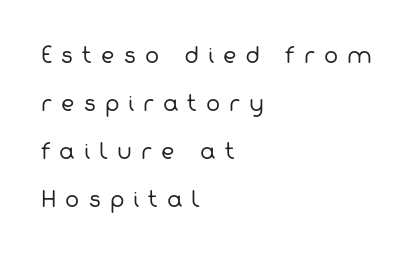
The paragraph has a hard left edge and a soft right edge. Regarding leading, the lines here are spaced well apart. Nobody drew a line under any word here. Is the letter spacing exaggerated? Yes — the characters are pushed far apart.
